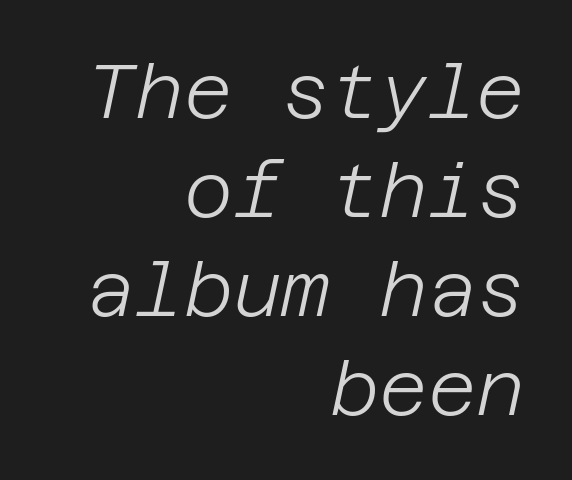
Q: Is the text bold? A: No.
Q: Is the text italic (slanted)? A: Yes, it leans right by about 12 degrees.
Q: Is the text underlined? A: No.
Q: How is the paragraph aligned? A: Right-aligned.
Q: Is the spacing between letters normal or unusually wide? A: Normal.
Q: Is the spacing between lines tight, normal or loose? A: Normal.
Q: Width (condensed, normal, or wide)? A: Normal.
Q: Stroke contrast? A: Low.
Q: x-height? A: Large.
